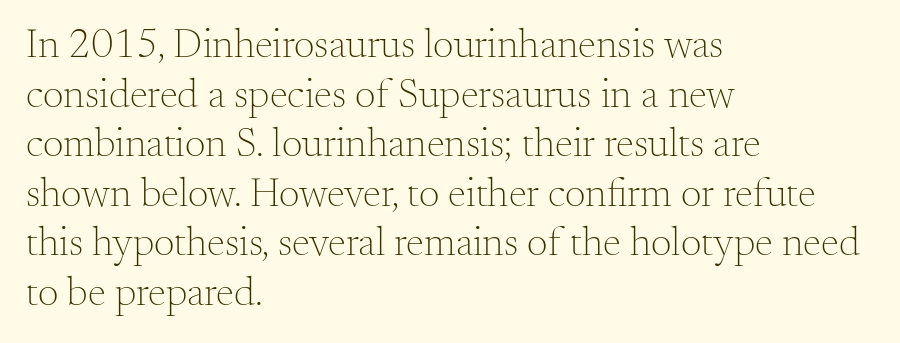
{"serif": "yes", "italic": "no", "bold": "no", "weight": "light", "width": "normal", "stroke_contrast": "medium", "x_height": "small", "monospaced": "no", "underline": "no", "align": "left", "line_spacing_ratio": 1.21, "letter_spacing": "normal", "letter_spacing_em": 0.0, "glyph_px": 41}
